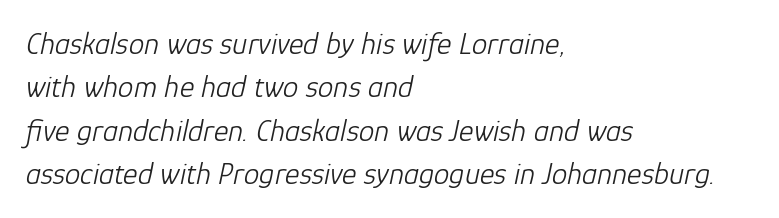
Heaviness? Minimal to ordinary, like unemphasized prose. The space directly below the letters is spotless. Would a proofreader flag this as italicized? Yes. Every row of glyphs begins at an identical x-position on the left.
